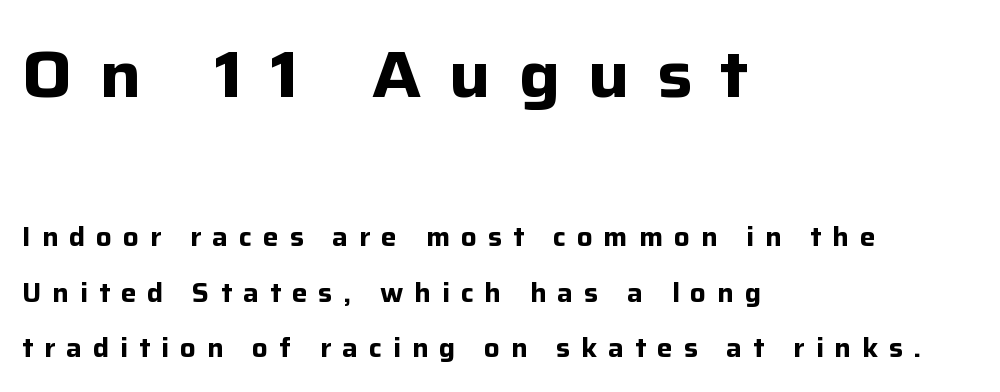
The image shows 66 px bold sans-serif type, upright; set left-aligned, loose line spacing (2.14x), unusually wide letter spacing (+0.42 em), not underlined; the first (top) block is 2.54x larger; low stroke contrast and a medium x-height.
